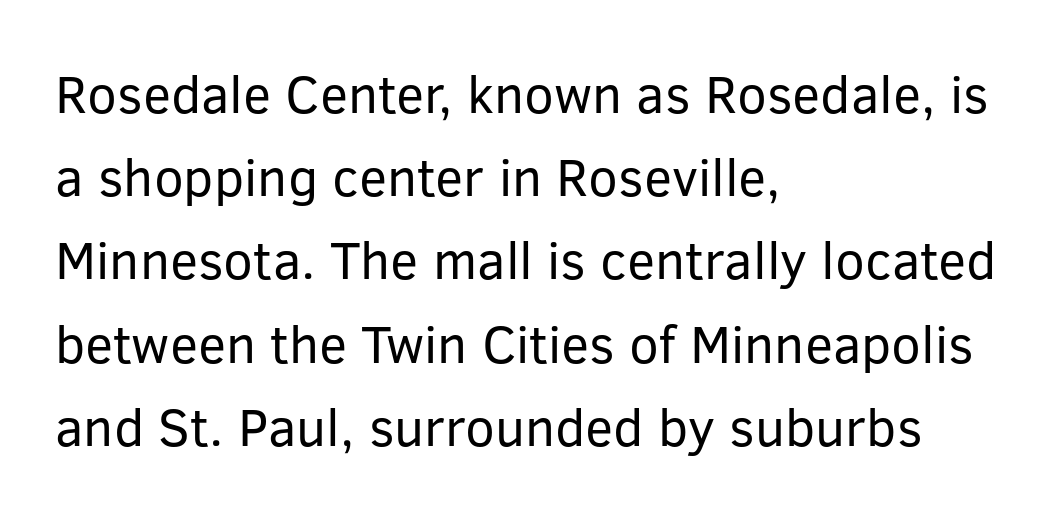
This rendering leaves character spacing at its baseline value. The passage is arranged the way most books set body copy — flush left. Successive baselines arrive at the customary interval. Has an underline been added? It has not. The axis of the letterforms is exactly vertical. This is sans-serif lettering, the kind often seen on screens and signage.
